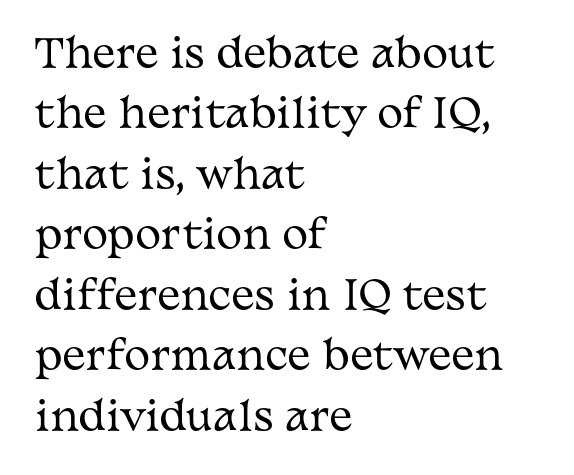
{"serif": "yes", "italic": "no", "bold": "no", "weight": "regular", "width": "wide", "stroke_contrast": "medium", "x_height": "medium", "monospaced": "no", "underline": "no", "align": "left", "line_spacing": "normal", "line_spacing_ratio": 1.55, "letter_spacing": "normal", "letter_spacing_em": 0.0, "glyph_px": 39}
